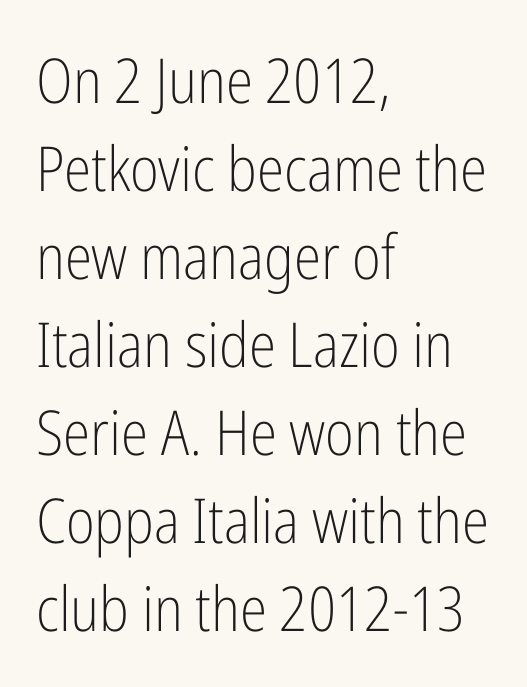
Q: Is the text bold? A: No.
Q: Is the text italic (slanted)? A: No, it is upright.
Q: Is the typeface a serif or a sans-serif typeface? A: Sans-serif.
Q: Is the text underlined? A: No.
Q: How is the paragraph aligned? A: Left-aligned.
Q: Is the spacing between letters normal or unusually wide? A: Normal.
Q: Is the spacing between lines tight, normal or loose? A: Normal.
Q: Width (condensed, normal, or wide)? A: Condensed.
Q: Stroke contrast? A: Low.
Q: x-height? A: Medium.
Q: Monospaced? A: No.
